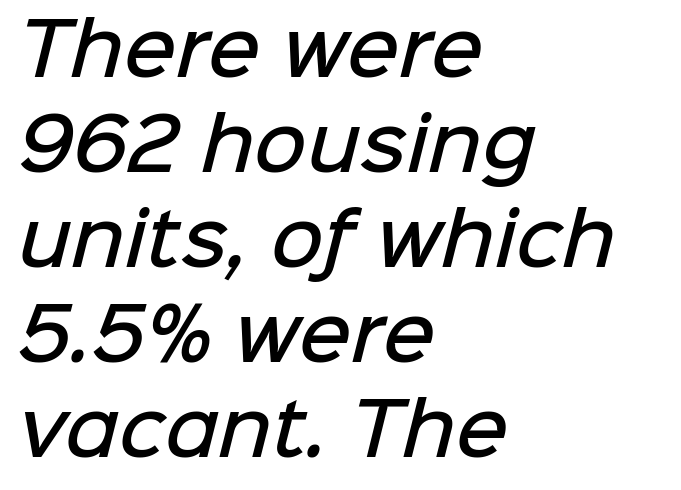
Teacher's note: observe the even left margin — that is flush-left alignment. A typesetter would call this proportional, since set widths differ per character. How are the letters spaced? Ordinarily, with no added tracking. Stroke terminals: plain, sans-serif. In terms of weight, the rendering is demibold, just under bold.
